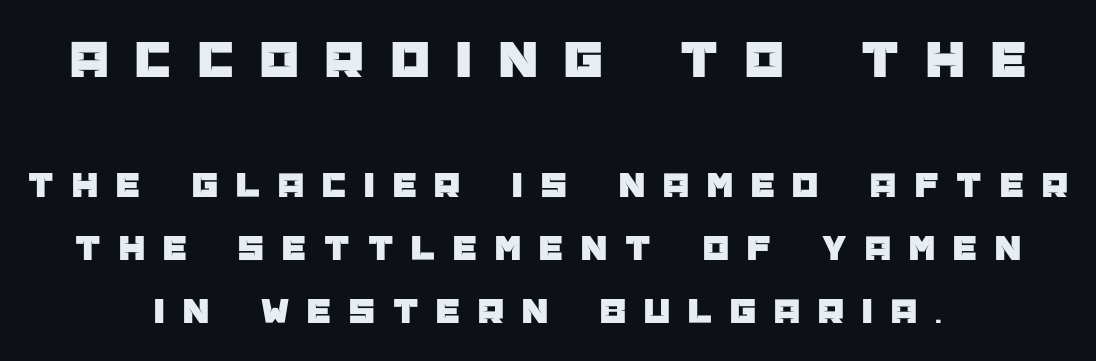
No word sits above an underline. Notice how the passage keeps no hard edge, just a central spine. Nope, not italic — everything's standing straight. Character size in the leading block exceeds that of the trailing block. These lines are rendered in a variable-pitch font. Whoever set this chose a conventional vertical rhythm.
